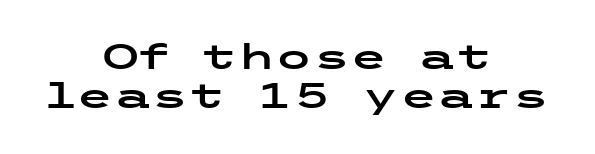
The string is rendered with underlining switched off. Both edges are ragged and mirror each other, which tells us the setting is centered. Upright lettering throughout. Examine the stroke ends and you'll find no serifs. Letter spacing: default.
